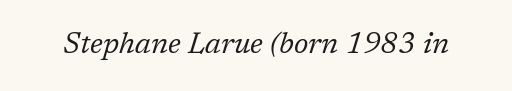
{"serif": "yes", "italic": "yes", "lean": "right", "slant_degrees": 17, "bold": "no", "weight": "regular", "width": "normal", "stroke_contrast": "low", "x_height": "medium", "monospaced": "no", "underline": "no", "letter_spacing": "normal", "letter_spacing_em": 0.0, "glyph_px": 30}
